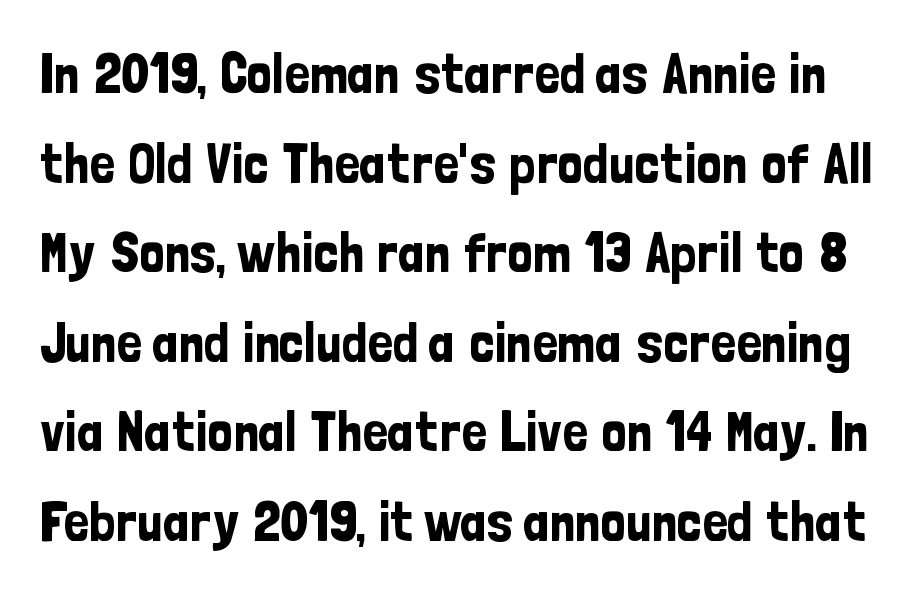
The image shows 56 px condensed sans-serif type, upright; set normal line spacing (1.6x), normal letter spacing, not underlined; low stroke contrast and a medium x-height.
